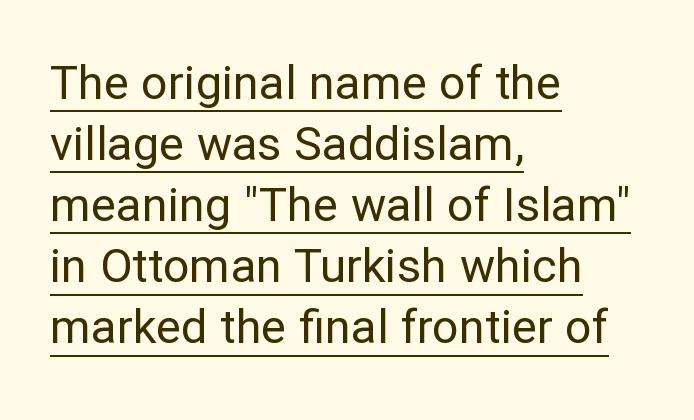
The image shows 47 px regular-weight sans-serif type, upright; set left-aligned, normal line spacing (1.3x), normal letter spacing, underlined; low stroke contrast and a medium x-height.
